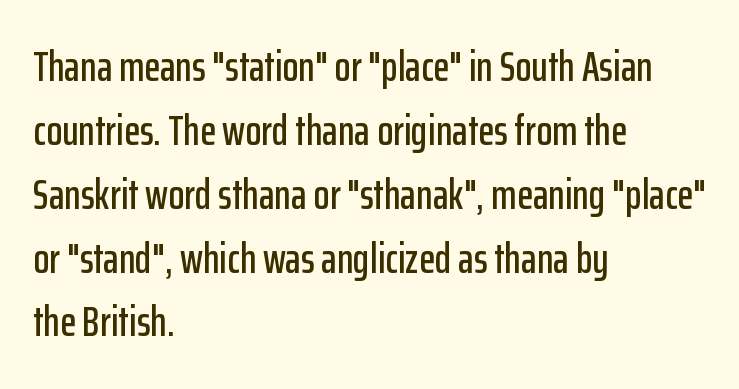
The image shows 42 px condensed sans-serif type, upright; set left-aligned, normal line spacing (1.52x), normal letter spacing, not underlined; low stroke contrast and a medium x-height.
